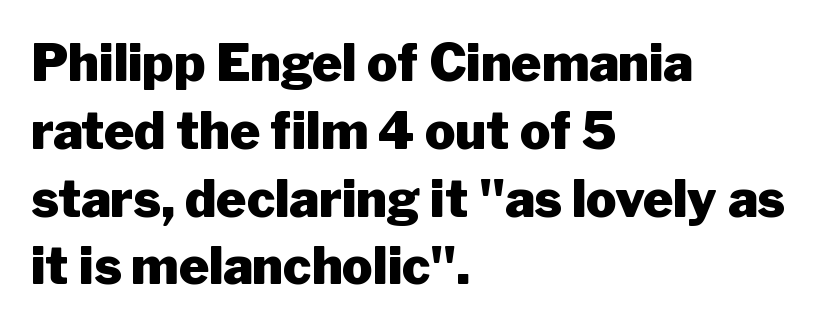
{"serif": "no", "italic": "no", "bold": "yes", "weight": "heavy", "width": "normal", "stroke_contrast": "low", "x_height": "medium", "monospaced": "no", "underline": "no", "align": "left", "line_spacing": "normal", "line_spacing_ratio": 1.33, "letter_spacing": "normal", "letter_spacing_em": 0.0, "glyph_px": 51}
